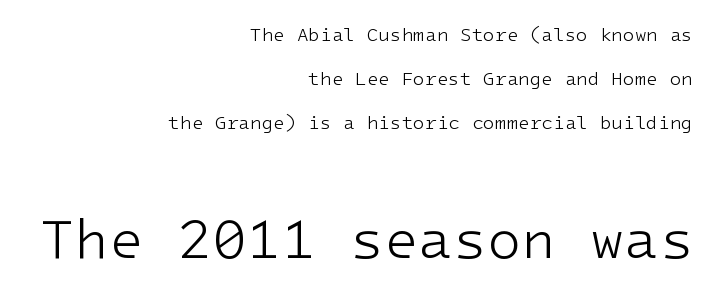
{"serif": "no", "italic": "no", "bold": "no", "weight": "light", "width": "normal", "stroke_contrast": "low", "x_height": "medium", "underline": "no", "align": "right", "line_spacing": "loose", "line_spacing_ratio": 2.31, "letter_spacing": "normal", "letter_spacing_em": 0.0, "larger_block": "second", "size_ratio": 2.95, "glyph_px": 56}
